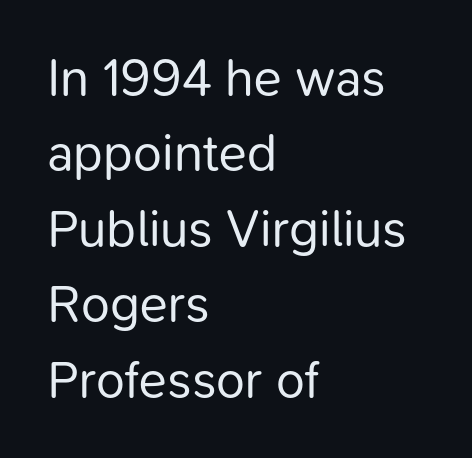
Bare-footed words on every line. The face used here is a sans, in the tradition of grotesques and geometrics. Casual observation: everything's shoved over to the left. Nope, not italic — everything's standing straight. Letter spacing: default.
